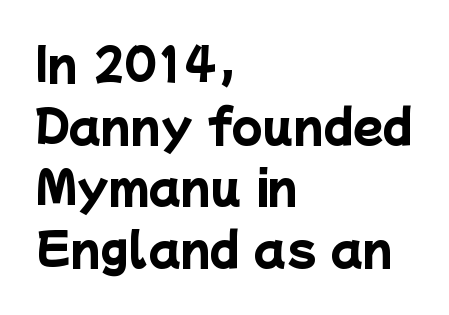
Q: Is the text bold? A: Yes.
Q: Is the typeface a serif or a sans-serif typeface? A: Sans-serif.
Q: Is the text underlined? A: No.
Q: How is the paragraph aligned? A: Left-aligned.
Q: Is the spacing between letters normal or unusually wide? A: Normal.
Q: Is the spacing between lines tight, normal or loose? A: Normal.
Q: Width (condensed, normal, or wide)? A: Normal.
Q: Stroke contrast? A: Low.
Q: x-height? A: Medium.
Q: Monospaced? A: No.
